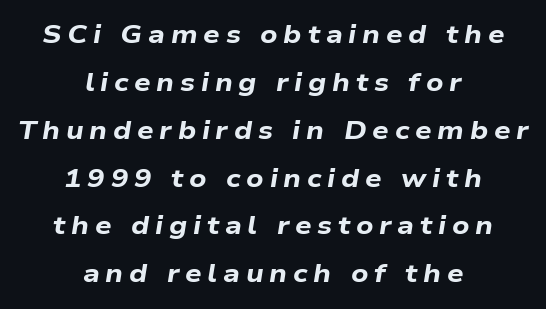
The image shows 26 px bold type, italic (leaning right); set centered, line spacing 1.84x, unusually wide letter spacing (+0.22 em), not underlined.
